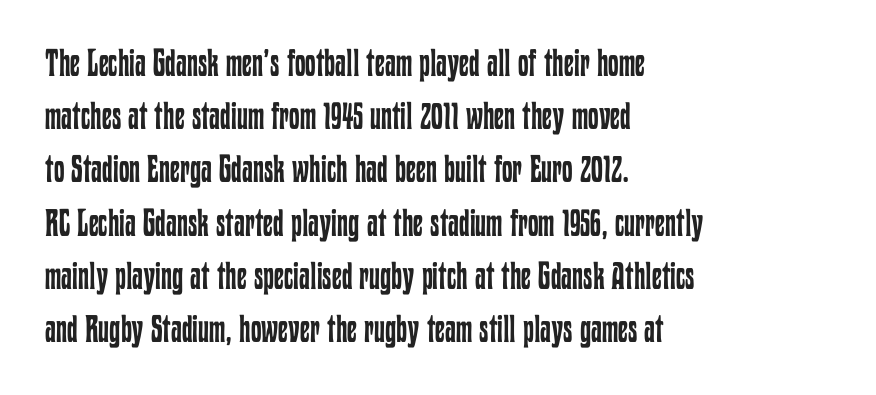
{"italic": "no", "bold": "no", "weight": "regular", "width": "condensed", "stroke_contrast": "low", "x_height": "medium", "monospaced": "no", "underline": "no", "align": "left", "line_spacing": "normal", "line_spacing_ratio": 1.4, "letter_spacing": "normal", "letter_spacing_em": 0.0, "glyph_px": 38}
